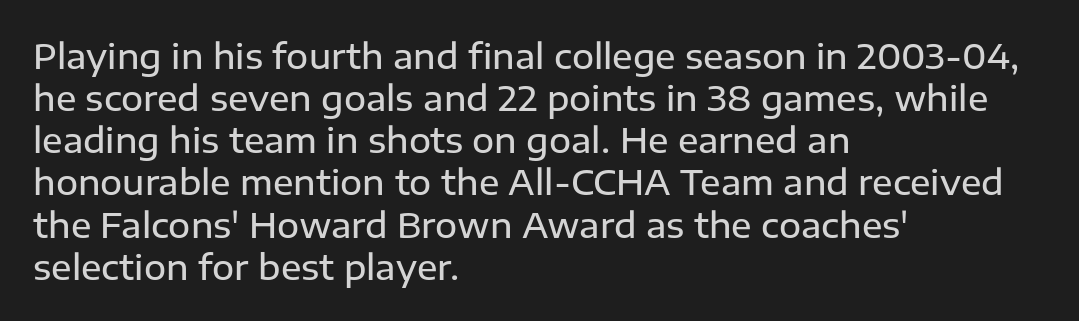
Caption: semibold face, moderately heavy strokes. Nope, not italic — everything's standing straight. This sample has the flowing, uneven cadence of proportional lettering. Tracking value appears to be zero — textbook default spacing.
